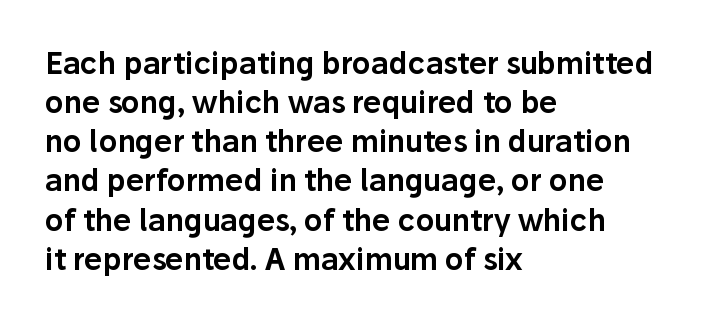
Q: Is the text italic (slanted)? A: No, it is upright.
Q: Is the typeface a serif or a sans-serif typeface? A: Sans-serif.
Q: Is the text underlined? A: No.
Q: How is the paragraph aligned? A: Left-aligned.
Q: Is the spacing between letters normal or unusually wide? A: Normal.
Q: Is the spacing between lines tight, normal or loose? A: Normal.
Q: Width (condensed, normal, or wide)? A: Normal.
Q: Stroke contrast? A: Low.
Q: x-height? A: Medium.
Q: Monospaced? A: No.
